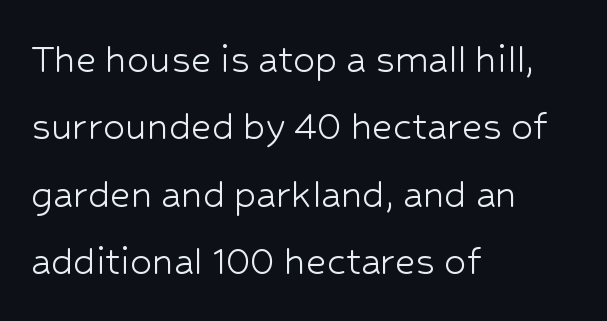
The image shows 44 px light sans-serif type, upright; set left-aligned, normal line spacing (1.53x), normal letter spacing, not underlined; low stroke contrast and a medium x-height.
